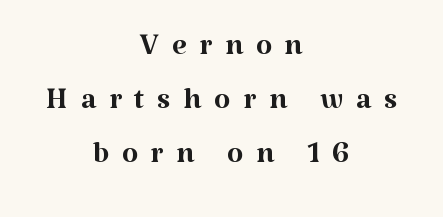
{"serif": "yes", "italic": "no", "bold": "no", "weight": "regular", "width": "normal", "stroke_contrast": "medium", "x_height": "medium", "monospaced": "no", "underline": "no", "align": "center", "line_spacing": "normal", "line_spacing_ratio": 1.28, "letter_spacing": "wide", "letter_spacing_em": 0.3, "glyph_px": 42}
